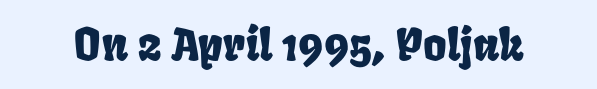
{"width": "condensed", "stroke_contrast": "low", "x_height": "large", "monospaced": "no", "underline": "no", "letter_spacing": "normal", "letter_spacing_em": 0.0, "glyph_px": 45}
